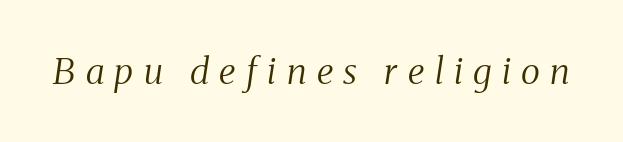
The image shows 36 px regular-weight, condensed serif type, italic (leaning right); set unusually wide letter spacing (+0.29 em), not underlined; medium stroke contrast and a medium x-height.
